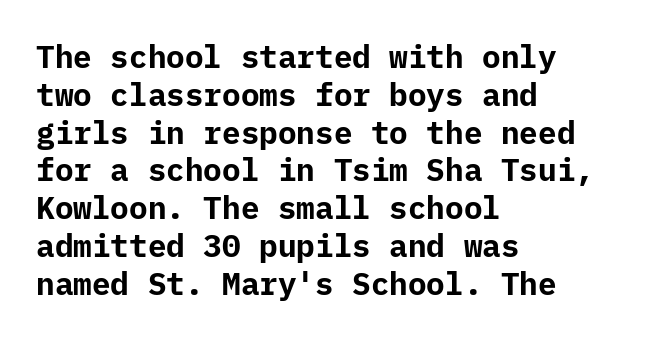
Inter-character spacing is left at the font's built-in metrics. The designer went with a sans here, leaving each stem footless. Pretty heavy lettering here — definitely bold. The passage is arranged the way most books set body copy — flush left. The foot of each line stays bare and open. Is there any slant? The stems are plumb.
